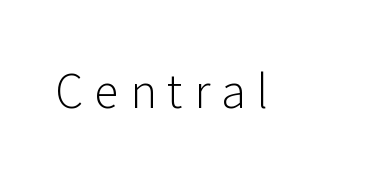
The image shows 45 px light sans-serif type, upright; set unusually wide letter spacing (+0.25 em), not underlined; low stroke contrast and a medium x-height.
